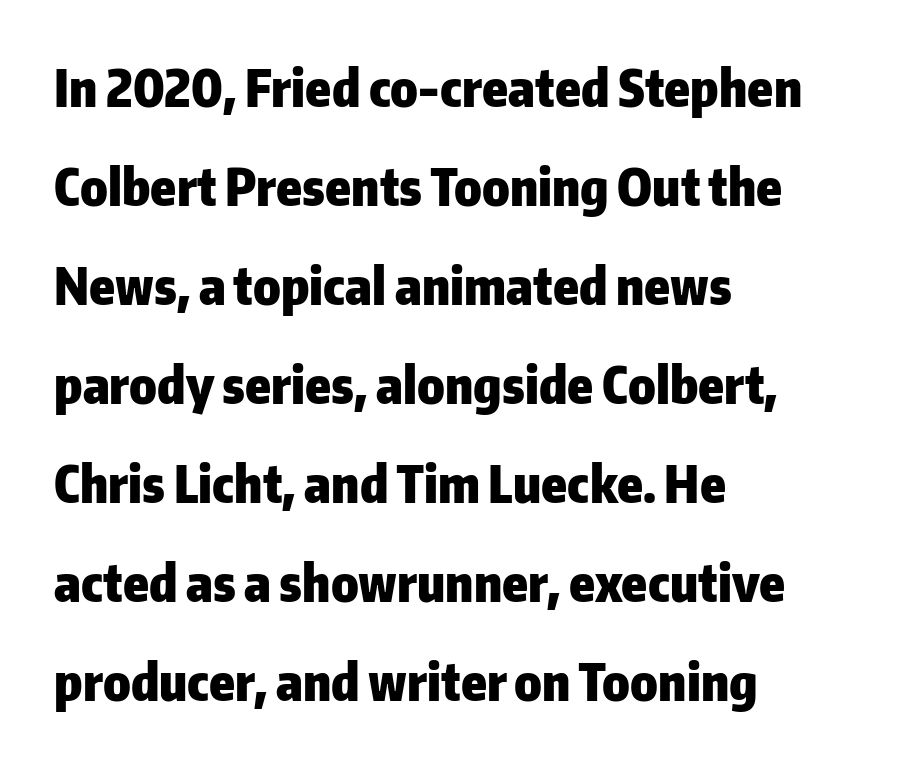
The image shows 51 px heavy sans-serif type, upright; set left-aligned, loose line spacing (1.94x), normal letter spacing, not underlined; low stroke contrast and a medium x-height.
